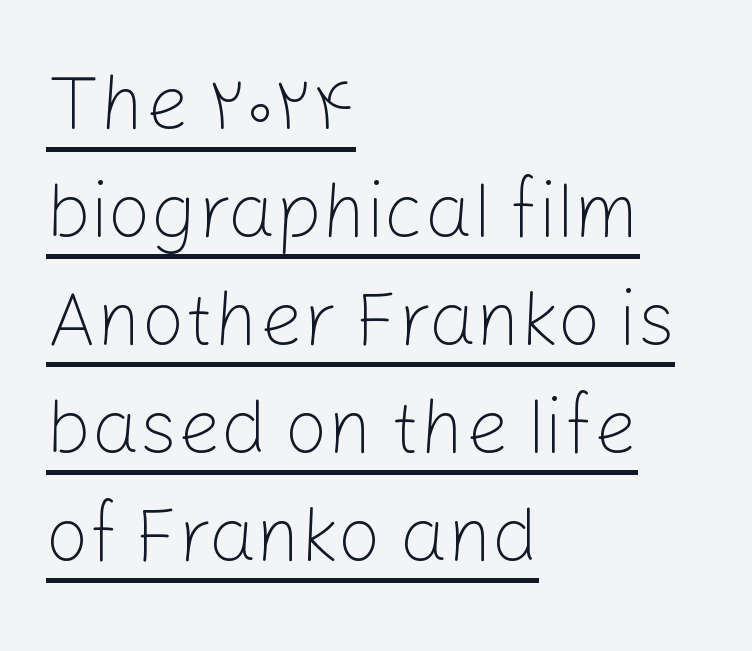
Q: Is the text bold? A: No.
Q: Is the text italic (slanted)? A: No, it is upright.
Q: Is the typeface a serif or a sans-serif typeface? A: Sans-serif.
Q: Is the text underlined? A: Yes.
Q: How is the paragraph aligned? A: Left-aligned.
Q: Is the spacing between letters normal or unusually wide? A: Normal.
Q: Is the spacing between lines tight, normal or loose? A: Normal.
Q: Width (condensed, normal, or wide)? A: Normal.
Q: Stroke contrast? A: Low.
Q: x-height? A: Medium.
Q: Monospaced? A: No.
